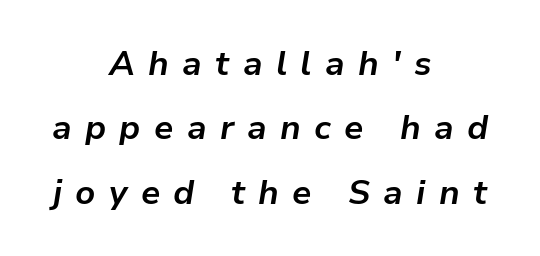
Q: Is the text bold? A: Yes.
Q: Is the text italic (slanted)? A: Yes, it leans right by about 9 degrees.
Q: Is the text underlined? A: No.
Q: How is the paragraph aligned? A: Centered.
Q: Is the spacing between letters normal or unusually wide? A: Unusually wide.
Q: Width (condensed, normal, or wide)? A: Normal.
Q: Stroke contrast? A: Low.
Q: x-height? A: Medium.
Q: Monospaced? A: No.
